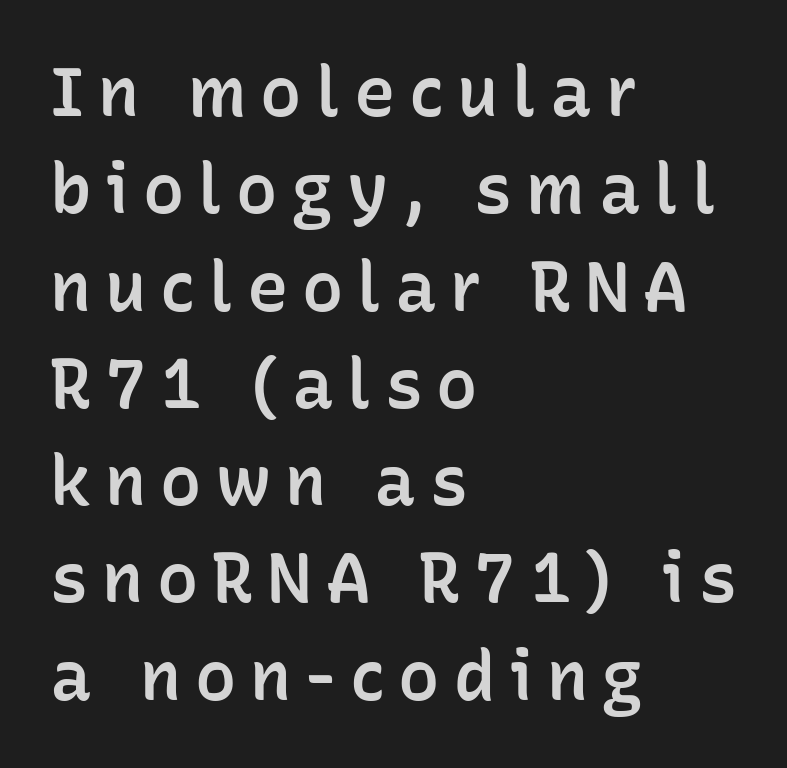
The image shows 69 px semibold sans-serif type, upright; set left-aligned, normal line spacing (1.41x), unusually wide letter spacing (+0.2 em), not underlined; low stroke contrast and a medium x-height.
